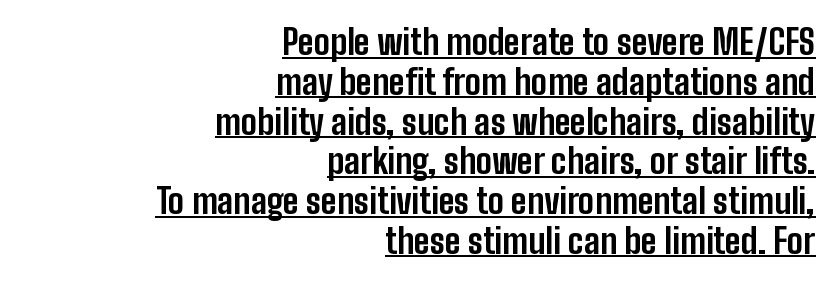
{"serif": "no", "italic": "no", "bold": "yes", "weight": "bold", "width": "condensed", "stroke_contrast": "low", "x_height": "medium", "monospaced": "no", "underline": "yes", "align": "right", "line_spacing_ratio": 1.17, "letter_spacing": "normal", "letter_spacing_em": 0.0, "glyph_px": 34}
